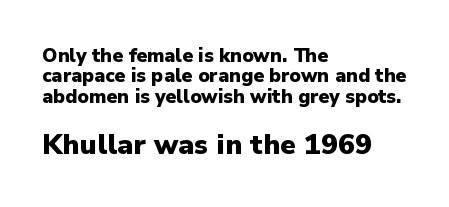
Is this a fixed-width face? No — the glyphs have proportional, varying widths. The space directly below the letters is spotless. The block of text is dense from top to bottom, with scant space between rows. The line texture is even and compact thanks to regular tracking. Casual observation: everything's shoved over to the left. The specimen reads as upright at a glance.
